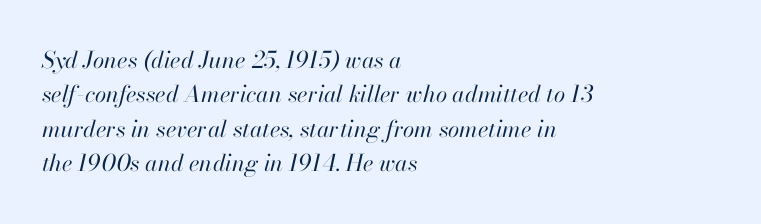
{"italic": "yes", "lean": "right", "slant_degrees": 13, "bold": "no", "underline": "no", "align": "left", "line_spacing": "normal", "line_spacing_ratio": 1.5, "letter_spacing": "normal", "letter_spacing_em": 0.0, "glyph_px": 23}
